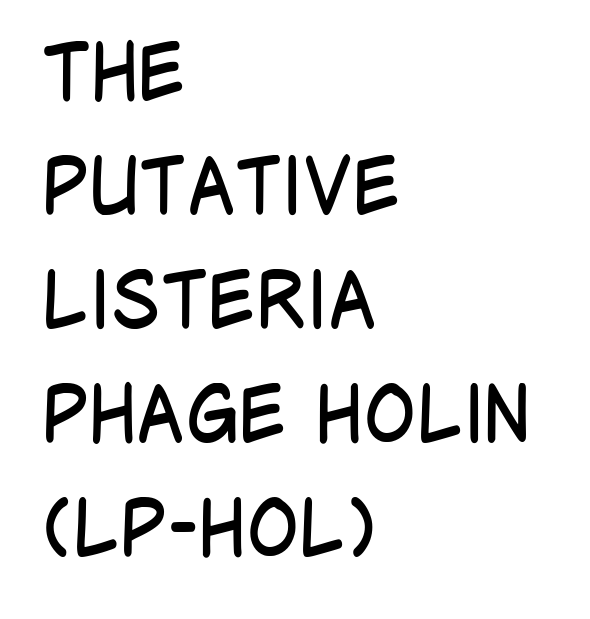
{"serif": "no", "italic": "no", "bold": "no", "weight": "regular", "width": "condensed", "stroke_contrast": "low", "x_height": "large", "monospaced": "no", "underline": "no", "align": "left", "line_spacing": "normal", "line_spacing_ratio": 1.46, "letter_spacing": "normal", "letter_spacing_em": 0.0, "glyph_px": 78}
